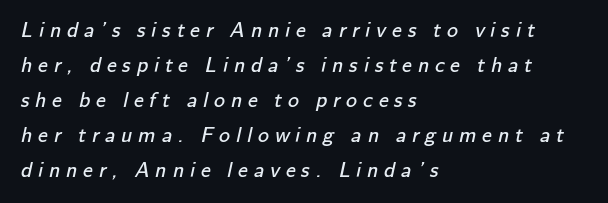
Q: Is the text bold? A: No.
Q: Is the text underlined? A: No.
Q: How is the paragraph aligned? A: Left-aligned.
Q: Is the spacing between letters normal or unusually wide? A: Unusually wide.
Q: Is the spacing between lines tight, normal or loose? A: Normal.
